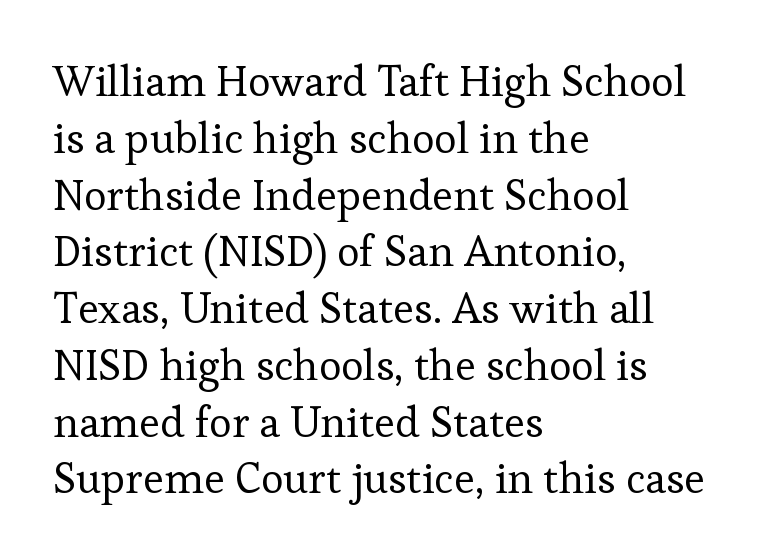
Q: Is the text bold? A: No.
Q: Is the text italic (slanted)? A: No, it is upright.
Q: Is the typeface a serif or a sans-serif typeface? A: Serif.
Q: Is the text underlined? A: No.
Q: How is the paragraph aligned? A: Left-aligned.
Q: Is the spacing between letters normal or unusually wide? A: Normal.
Q: Is the spacing between lines tight, normal or loose? A: Normal.
Q: Width (condensed, normal, or wide)? A: Normal.
Q: Stroke contrast? A: Low.
Q: x-height? A: Medium.
Q: Monospaced? A: No.
